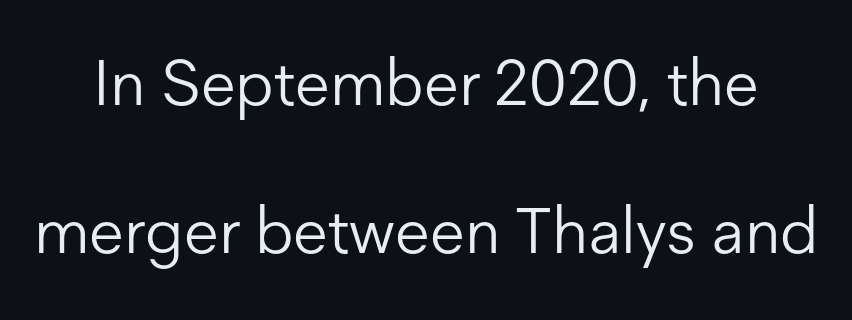
The image shows 64 px light sans-serif type, upright; set loose line spacing (2.32x), normal letter spacing, not underlined; low stroke contrast and a medium x-height.
